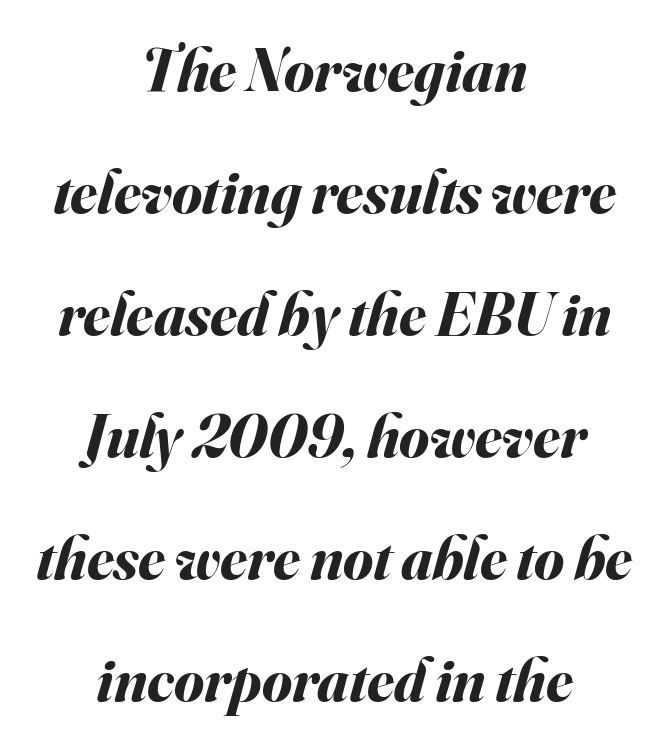
The image shows 61 px bold type, italic (leaning right); set centered, loose line spacing (2.0x), normal letter spacing, not underlined; medium stroke contrast and a small x-height.
